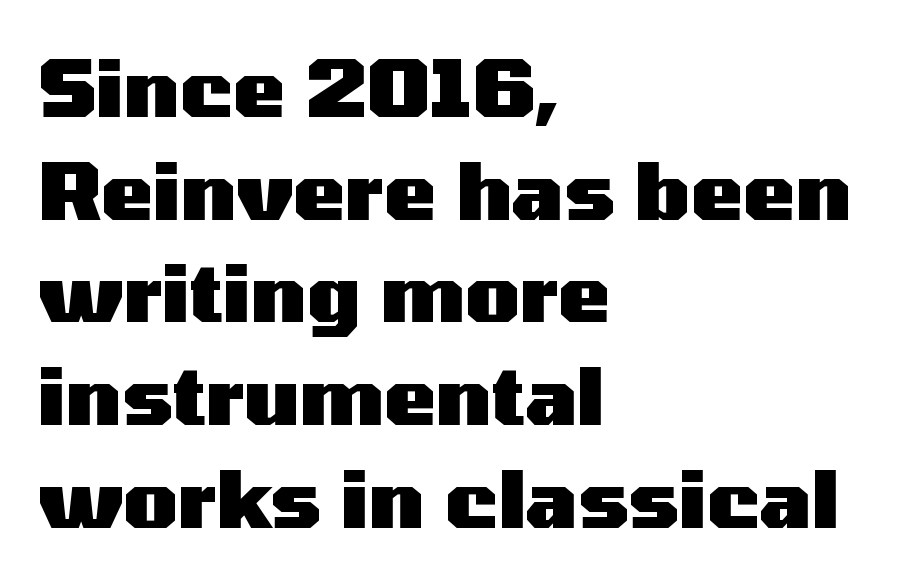
Type style note: lacks serifs. Observe the ordinary spacing: letters are neighbours, not strangers. The vertical gap from one line to the next is medium. Looks like regular typesetting: each glyph gets only the width it needs. The rag falls on the right side of this text block.
